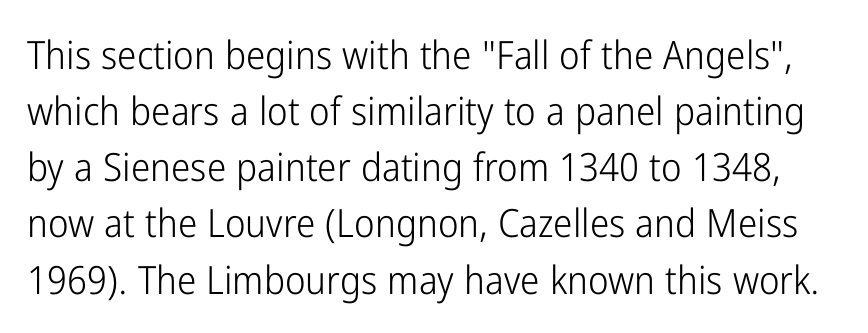
{"serif": "no", "italic": "no", "bold": "no", "weight": "light", "width": "condensed", "stroke_contrast": "low", "x_height": "medium", "monospaced": "no", "underline": "no", "line_spacing": "normal", "line_spacing_ratio": 1.44, "letter_spacing": "normal", "letter_spacing_em": 0.0, "glyph_px": 39}
